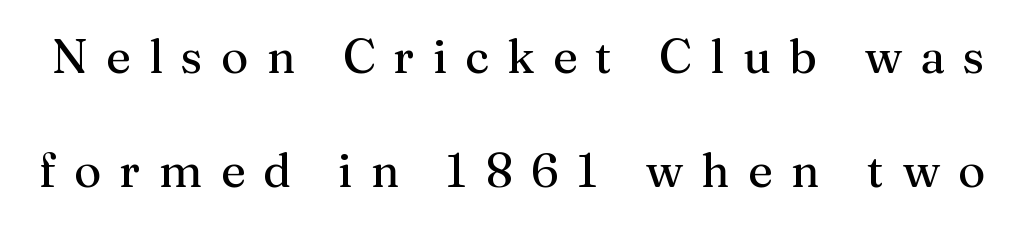
Letter spacing: wide. The space between consecutive lines is lavish. Little horizontal feet cap the strokes, marking this as serif type. This sample has the flowing, uneven cadence of proportional lettering.
